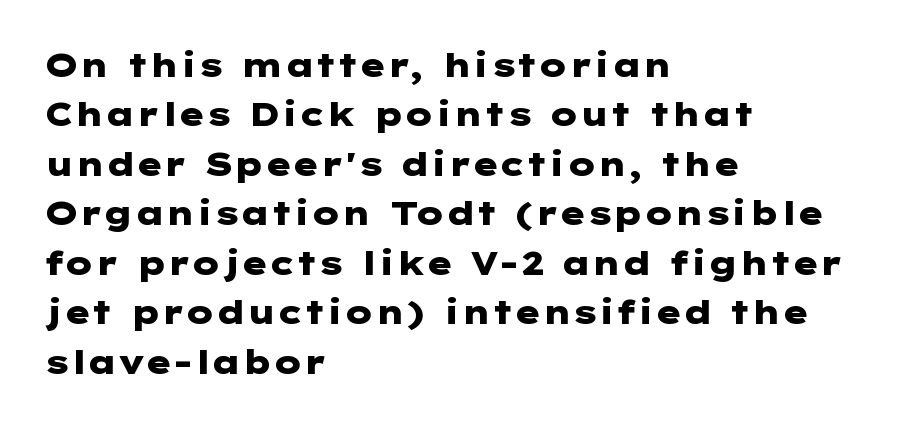
Q: Is the text bold? A: Yes.
Q: Is the text italic (slanted)? A: No, it is upright.
Q: Is the typeface a serif or a sans-serif typeface? A: Sans-serif.
Q: Is the text underlined? A: No.
Q: How is the paragraph aligned? A: Left-aligned.
Q: Is the spacing between letters normal or unusually wide? A: Normal.
Q: Is the spacing between lines tight, normal or loose? A: Normal.
Q: Width (condensed, normal, or wide)? A: Wide.
Q: Stroke contrast? A: Low.
Q: x-height? A: Medium.
